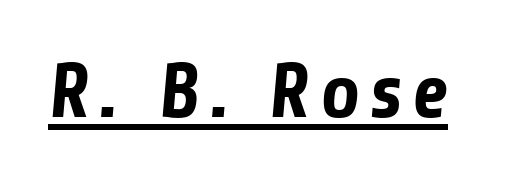
Q: Is the text bold? A: Yes.
Q: Is the typeface a serif or a sans-serif typeface? A: Sans-serif.
Q: Is the text underlined? A: Yes.
Q: Width (condensed, normal, or wide)? A: Normal.
Q: Stroke contrast? A: Low.
Q: x-height? A: Medium.
Q: Monospaced? A: No.
